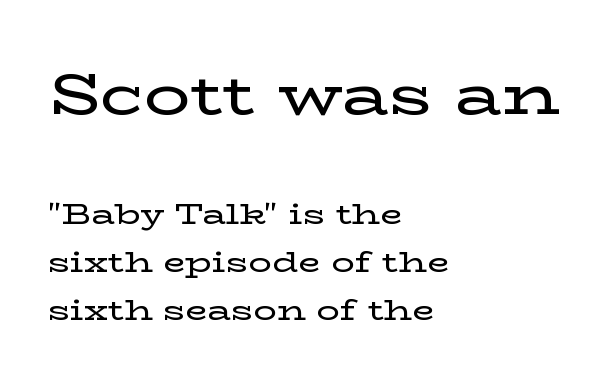
The gap between lines stays unmarked. A typesetter would mark this as roman, not italic. Think of a printed novel: that variable character pitch is what you see here. Examine the stroke ends and you'll spot serifs. If you drew a ruler down the left edge, every line would touch it.
